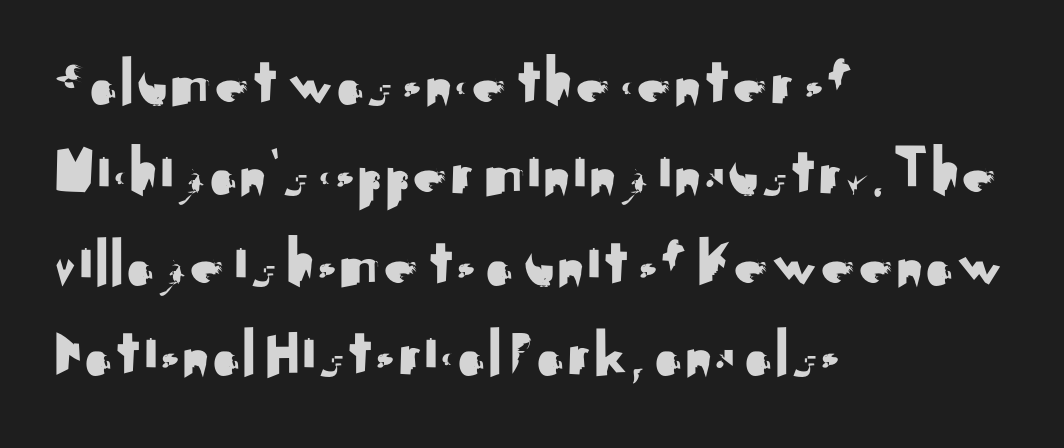
Q: Is the text italic (slanted)? A: No, it is upright.
Q: Is the typeface a serif or a sans-serif typeface? A: Sans-serif.
Q: Is the text underlined? A: No.
Q: How is the paragraph aligned? A: Left-aligned.
Q: Is the spacing between letters normal or unusually wide? A: Normal.
Q: Is the spacing between lines tight, normal or loose? A: Normal.
Q: Width (condensed, normal, or wide)? A: Normal.
Q: Stroke contrast? A: Medium.
Q: x-height? A: Small.
Q: Monospaced? A: No.
